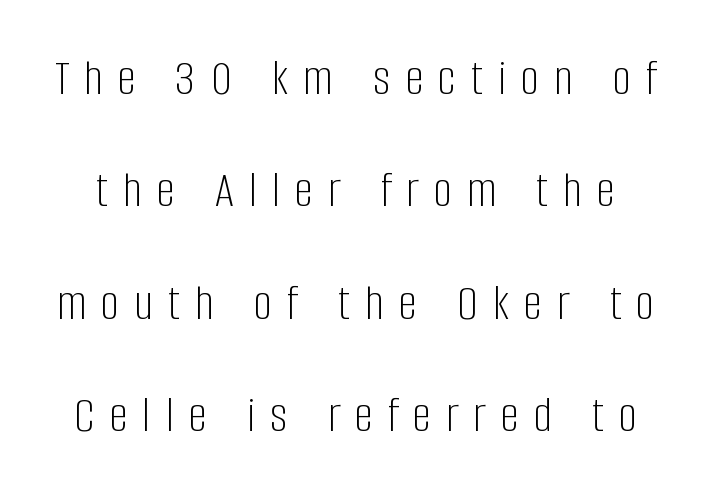
The image shows 52 px light, condensed sans-serif type, upright; set loose line spacing (2.16x), unusually wide letter spacing (+0.29 em), not underlined; low stroke contrast and a large x-height.
